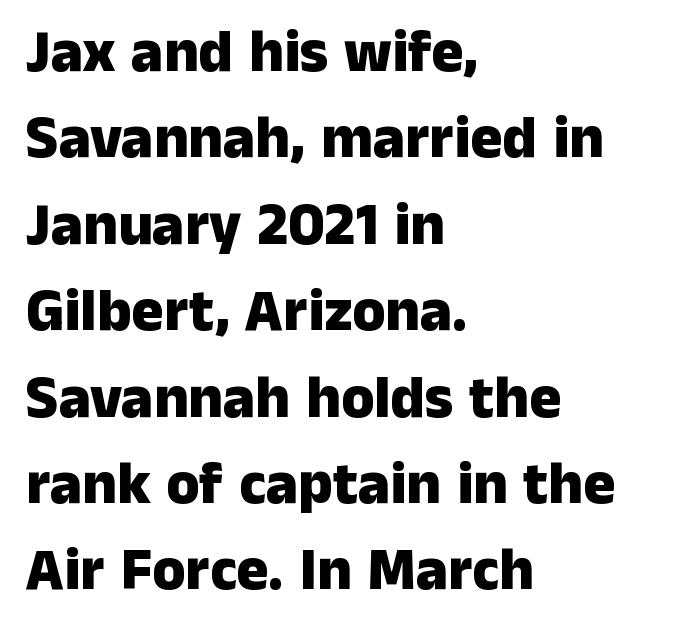
{"serif": "no", "italic": "no", "bold": "yes", "weight": "heavy", "width": "normal", "stroke_contrast": "low", "x_height": "medium", "monospaced": "no", "underline": "no", "align": "left", "line_spacing": "normal", "line_spacing_ratio": 1.44, "letter_spacing": "normal", "letter_spacing_em": 0.0, "glyph_px": 60}
